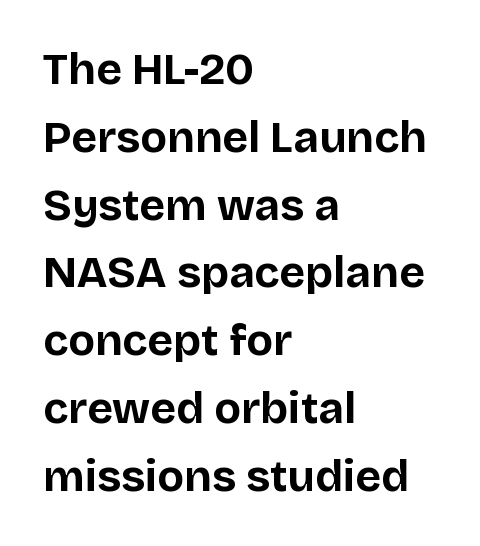
Q: Is the text bold? A: Yes.
Q: Is the text italic (slanted)? A: No, it is upright.
Q: Is the typeface a serif or a sans-serif typeface? A: Sans-serif.
Q: Is the text underlined? A: No.
Q: How is the paragraph aligned? A: Left-aligned.
Q: Is the spacing between letters normal or unusually wide? A: Normal.
Q: Is the spacing between lines tight, normal or loose? A: Normal.
Q: Width (condensed, normal, or wide)? A: Normal.
Q: Stroke contrast? A: Low.
Q: x-height? A: Large.
Q: Monospaced? A: No.
